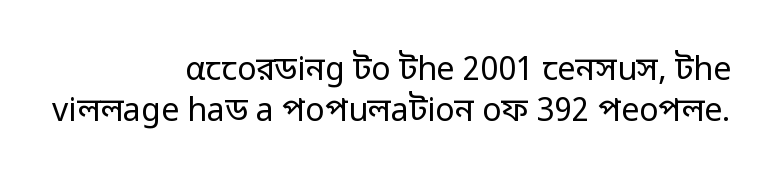
{"serif": "no", "italic": "no", "bold": "no", "weight": "regular", "width": "normal", "stroke_contrast": "low", "x_height": "medium", "monospaced": "no", "underline": "no", "align": "right", "line_spacing": "normal", "line_spacing_ratio": 1.28, "letter_spacing": "normal", "letter_spacing_em": 0.0, "glyph_px": 32}
